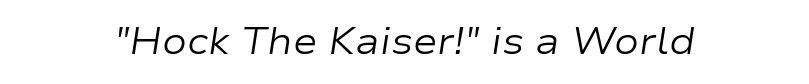
Q: Is the text bold? A: No.
Q: Is the text italic (slanted)? A: Yes, it leans right by about 9 degrees.
Q: Is the text underlined? A: No.
Q: How is the paragraph aligned? A: Centered.
Q: Is the spacing between letters normal or unusually wide? A: Normal.
Q: Width (condensed, normal, or wide)? A: Wide.
Q: Stroke contrast? A: Low.
Q: x-height? A: Medium.
Q: Monospaced? A: No.
